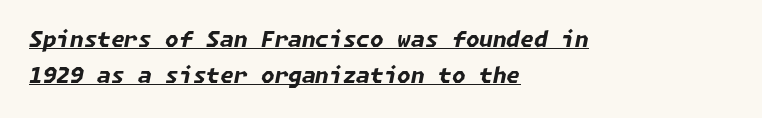
{"italic": "yes", "lean": "right", "slant_degrees": 11, "bold": "yes", "underline": "yes", "align": "left", "line_spacing": "normal", "line_spacing_ratio": 1.65, "letter_spacing": "normal", "letter_spacing_em": 0.0, "glyph_px": 22}
